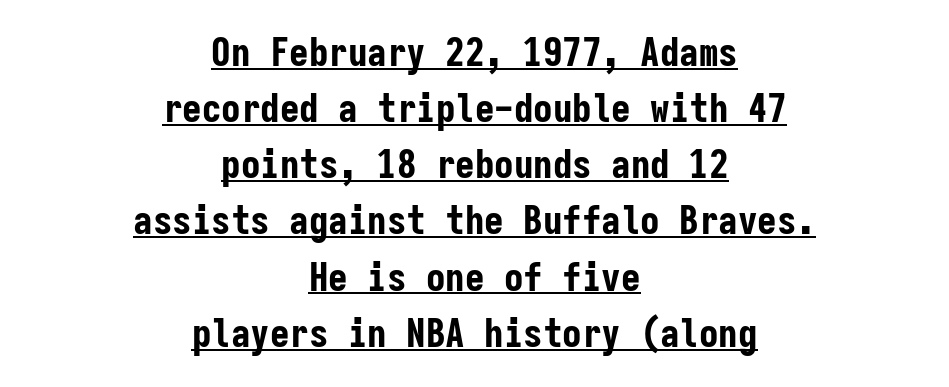
Q: Is the text bold? A: Yes.
Q: Is the text italic (slanted)? A: No, it is upright.
Q: Is the typeface a serif or a sans-serif typeface? A: Sans-serif.
Q: Is the text underlined? A: Yes.
Q: How is the paragraph aligned? A: Centered.
Q: Is the spacing between letters normal or unusually wide? A: Normal.
Q: Is the spacing between lines tight, normal or loose? A: Normal.
Q: Width (condensed, normal, or wide)? A: Condensed.
Q: Stroke contrast? A: Low.
Q: x-height? A: Medium.
Q: Monospaced? A: Yes.
